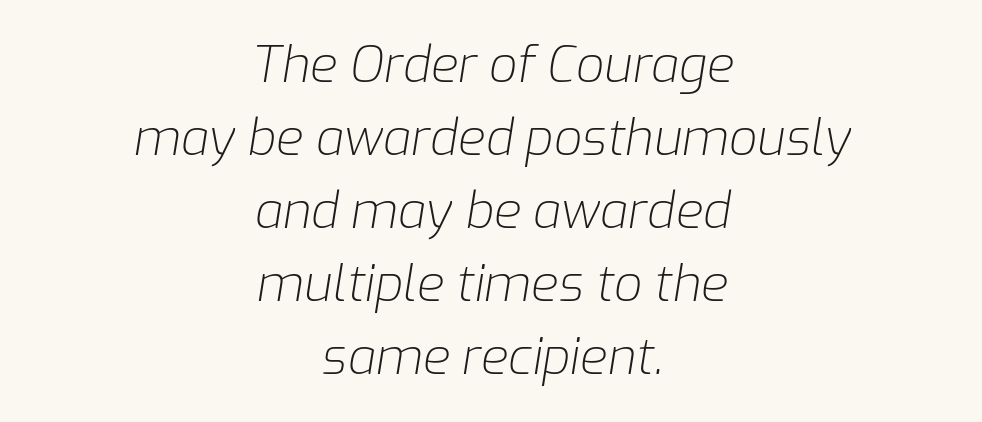
{"italic": "yes", "lean": "right", "slant_degrees": 9, "bold": "no", "weight": "light", "width": "normal", "stroke_contrast": "low", "x_height": "medium", "monospaced": "no", "underline": "no", "align": "center", "line_spacing": "normal", "line_spacing_ratio": 1.46, "letter_spacing": "normal", "letter_spacing_em": 0.0, "glyph_px": 50}
